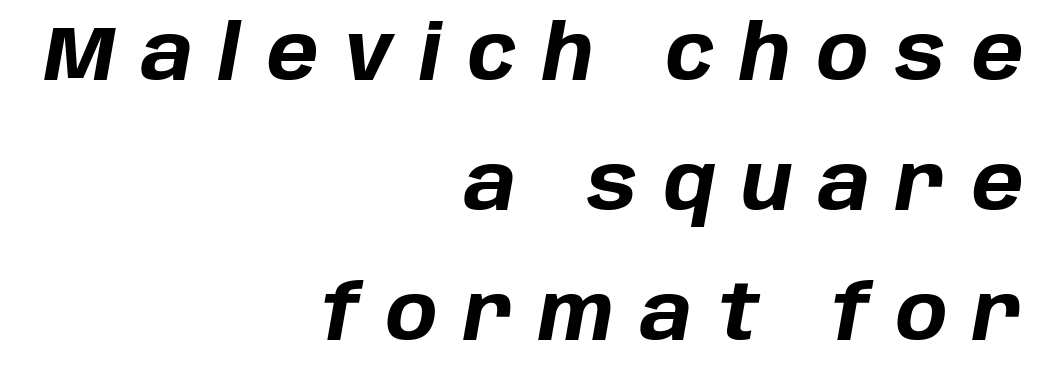
Q: Is the text bold? A: Yes.
Q: Is the text italic (slanted)? A: Yes, it leans right by about 10 degrees.
Q: Is the text underlined? A: No.
Q: How is the paragraph aligned? A: Right-aligned.
Q: Is the spacing between letters normal or unusually wide? A: Unusually wide.
Q: Is the spacing between lines tight, normal or loose? A: Normal.
Q: Width (condensed, normal, or wide)? A: Normal.
Q: Stroke contrast? A: Low.
Q: x-height? A: Large.
Q: Monospaced? A: No.
